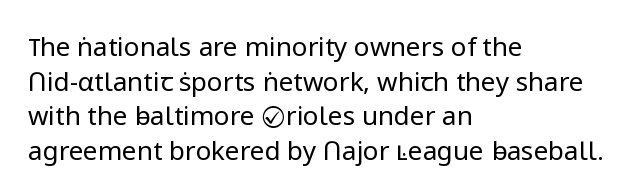
No chunkiness to these letters — they're not bold. A classic flush-left, rag-right setting is used for this passage. One glance says typical: line gaps are just what's usual. The letters sit at their default tracking, neither squeezed nor spread.
